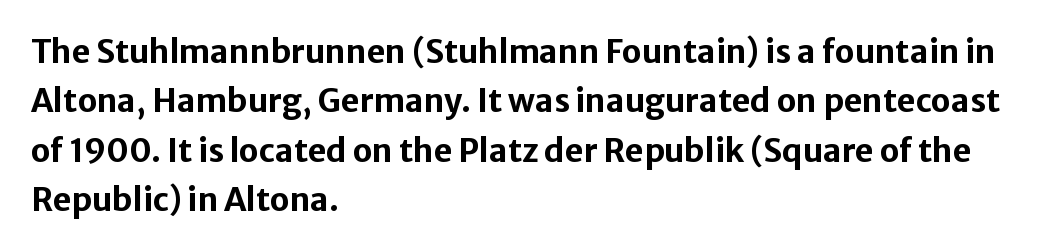
The baseline area is clear. The passage shown is typed in a proportional face where columns would drift. Italic: no, the glyphs are upright roman. These words are printed bold, with thick strokes throughout. This sample keeps an unexceptional amount of space between lines.
